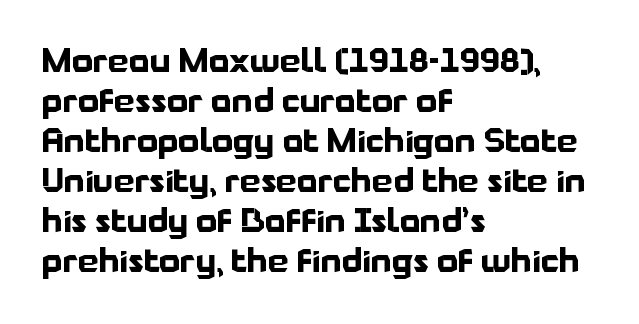
Is the type bold? Yes — the strokes are clearly thick and heavy. Each line starts at the same left margin while the right side varies. This rendering leaves character spacing at its baseline value. Rule under the text: the space is simply empty.
